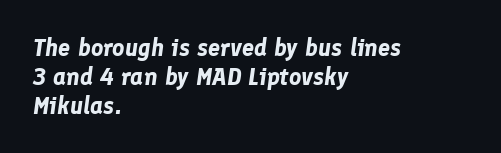
The image shows 24 px bold type, italic (leaning right); set left-aligned, line spacing 1.2x, normal letter spacing, not underlined.
